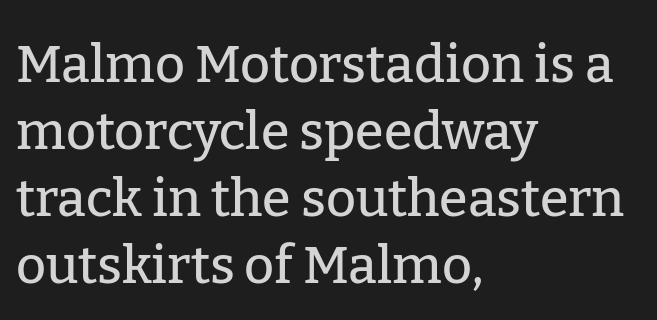
The image shows 52 px serif type, upright; set left-aligned, normal line spacing (1.29x), normal letter spacing, not underlined; low stroke contrast and a medium x-height.
